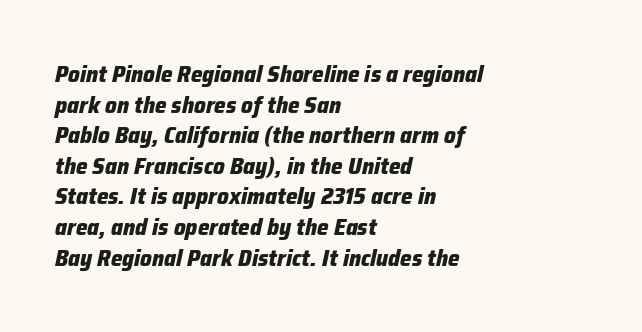
The image shows 23 px bold type, italic (leaning right); set left-aligned, normal line spacing (1.33x), normal letter spacing, not underlined.
